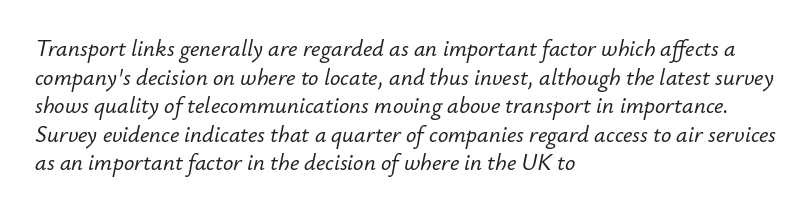
No word sits above an underline. Does the lettering tilt? It does — this is italic. Notice how the passage keeps a crisp vertical edge on the left only. The letters sit at their default tracking, neither squeezed nor spread.
